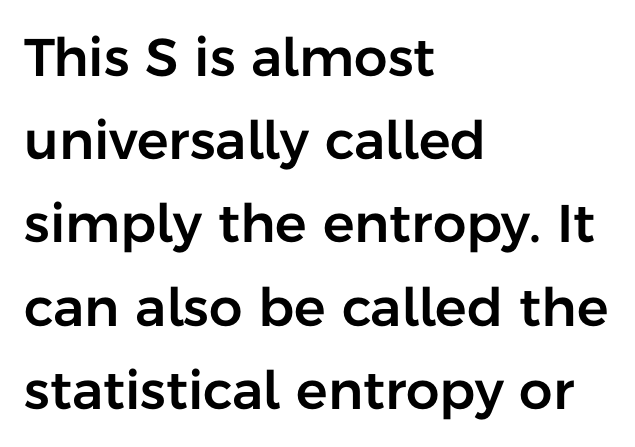
Q: Is the text italic (slanted)? A: No, it is upright.
Q: Is the typeface a serif or a sans-serif typeface? A: Sans-serif.
Q: Is the text underlined? A: No.
Q: How is the paragraph aligned? A: Left-aligned.
Q: Is the spacing between letters normal or unusually wide? A: Normal.
Q: Is the spacing between lines tight, normal or loose? A: Normal.
Q: Width (condensed, normal, or wide)? A: Normal.
Q: Stroke contrast? A: Low.
Q: x-height? A: Medium.
Q: Monospaced? A: No.
